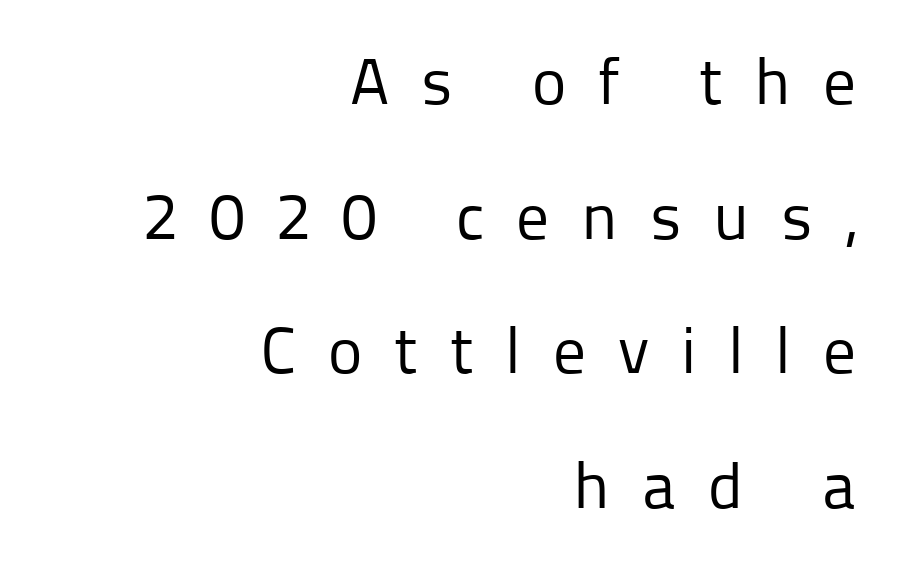
Q: Is the text bold? A: No.
Q: Is the text italic (slanted)? A: No, it is upright.
Q: Is the typeface a serif or a sans-serif typeface? A: Sans-serif.
Q: Is the text underlined? A: No.
Q: How is the paragraph aligned? A: Right-aligned.
Q: Is the spacing between letters normal or unusually wide? A: Unusually wide.
Q: Is the spacing between lines tight, normal or loose? A: Loose.
Q: Width (condensed, normal, or wide)? A: Normal.
Q: Stroke contrast? A: Low.
Q: x-height? A: Medium.
Q: Monospaced? A: No.
